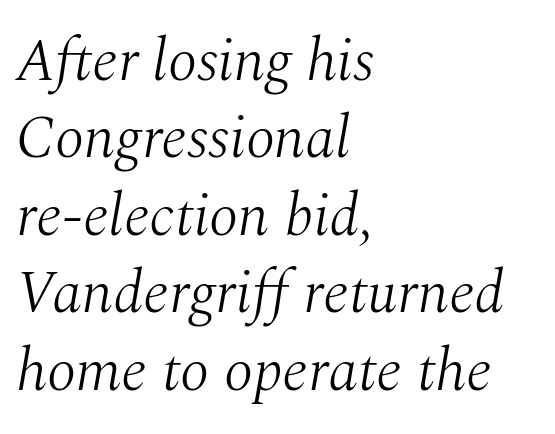
In terms of posture, this sample is oblique. Vertical spacing — default. Think standard paragraph weight, or any step lighter than that. The rendering uses natural spacing where letterforms have individual widths. Note: serifs present on the glyphs. A typesetter would call this zero additional tracking.
